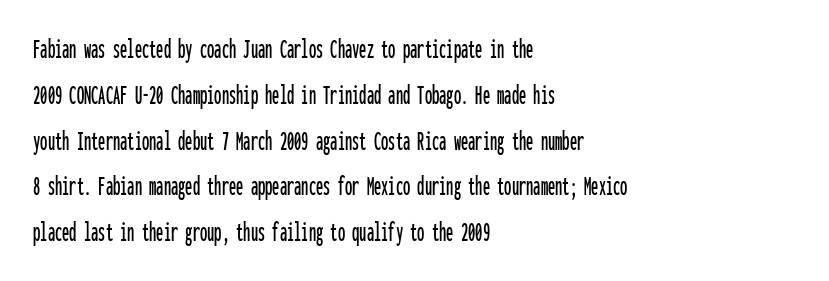
Q: Is the text italic (slanted)? A: No, it is upright.
Q: Is the typeface a serif or a sans-serif typeface? A: Sans-serif.
Q: Is the text underlined? A: No.
Q: How is the paragraph aligned? A: Left-aligned.
Q: Is the spacing between letters normal or unusually wide? A: Normal.
Q: Is the spacing between lines tight, normal or loose? A: Normal.
Q: Width (condensed, normal, or wide)? A: Condensed.
Q: Stroke contrast? A: Low.
Q: x-height? A: Medium.
Q: Monospaced? A: Yes.
